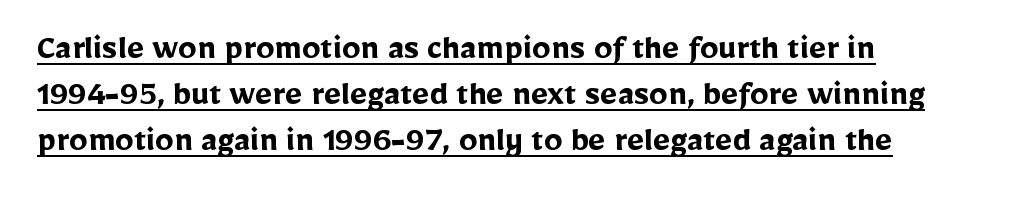
Q: Is the text bold? A: Yes.
Q: Is the text italic (slanted)? A: No, it is upright.
Q: Is the typeface a serif or a sans-serif typeface? A: Sans-serif.
Q: Is the text underlined? A: Yes.
Q: How is the paragraph aligned? A: Left-aligned.
Q: Is the spacing between letters normal or unusually wide? A: Normal.
Q: Is the spacing between lines tight, normal or loose? A: Normal.
Q: Width (condensed, normal, or wide)? A: Normal.
Q: Stroke contrast? A: Low.
Q: x-height? A: Medium.
Q: Monospaced? A: No.
